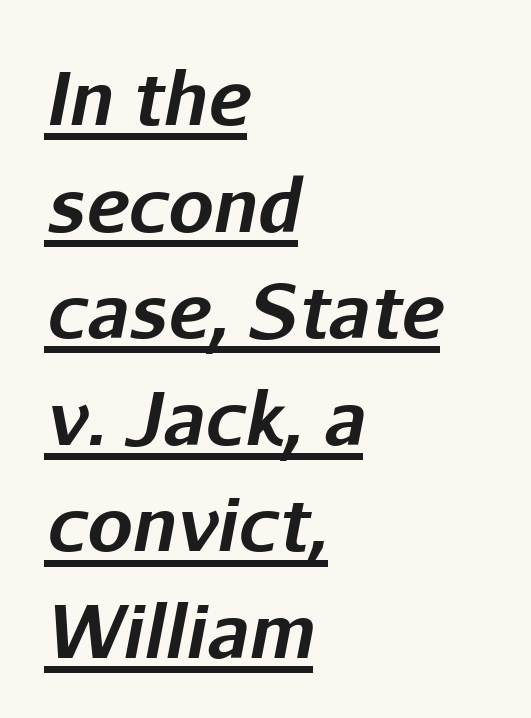
Q: Is the text bold? A: Yes.
Q: Is the text italic (slanted)? A: Yes, it leans right by about 11 degrees.
Q: Is the text underlined? A: Yes.
Q: How is the paragraph aligned? A: Left-aligned.
Q: Is the spacing between letters normal or unusually wide? A: Normal.
Q: Is the spacing between lines tight, normal or loose? A: Normal.
Q: Width (condensed, normal, or wide)? A: Normal.
Q: Stroke contrast? A: Low.
Q: x-height? A: Medium.
Q: Monospaced? A: No.
